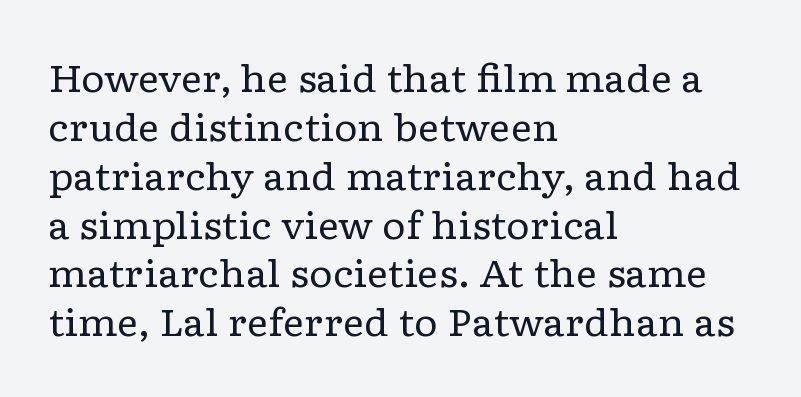
Notice how descenders clear the ascenders below comfortably — that's standard leading. No extra tracking has been applied to these lines. Stroke mass is kept to a normal reading level or below. This is roman type, the default non-slanted kind. Is this a fixed-width face? No — the glyphs have proportional, varying widths.
